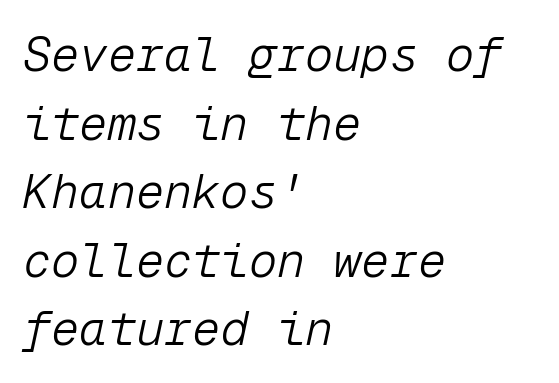
Q: Is the text bold? A: No.
Q: Is the text italic (slanted)? A: Yes, it leans right by about 12 degrees.
Q: Is the text underlined? A: No.
Q: How is the paragraph aligned? A: Left-aligned.
Q: Is the spacing between letters normal or unusually wide? A: Normal.
Q: Is the spacing between lines tight, normal or loose? A: Normal.
Q: Width (condensed, normal, or wide)? A: Normal.
Q: Stroke contrast? A: Low.
Q: x-height? A: Medium.
Q: Monospaced? A: Yes.
